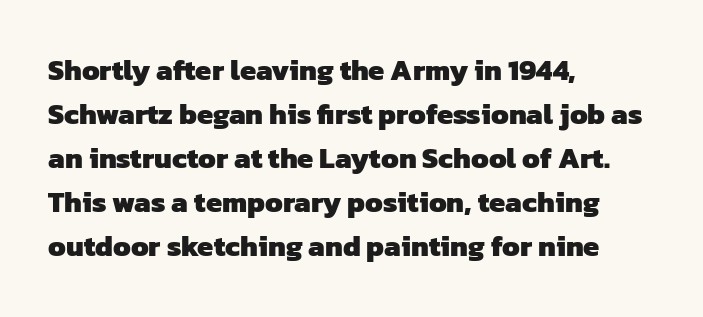
Nope, no serifs anywhere on these letters. The string is rendered with underlining switched off. The rag falls on the right side of this text block. Default kerning and tracking; the words read as compact shapes. This is heavy type, rendered in bold.
